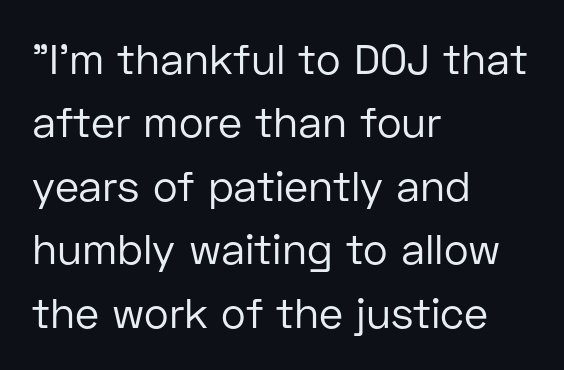
{"serif": "no", "italic": "no", "bold": "no", "weight": "regular", "width": "normal", "stroke_contrast": "low", "x_height": "medium", "monospaced": "no", "underline": "no", "align": "left", "line_spacing": "normal", "line_spacing_ratio": 1.51, "letter_spacing": "normal", "letter_spacing_em": 0.0, "glyph_px": 42}
